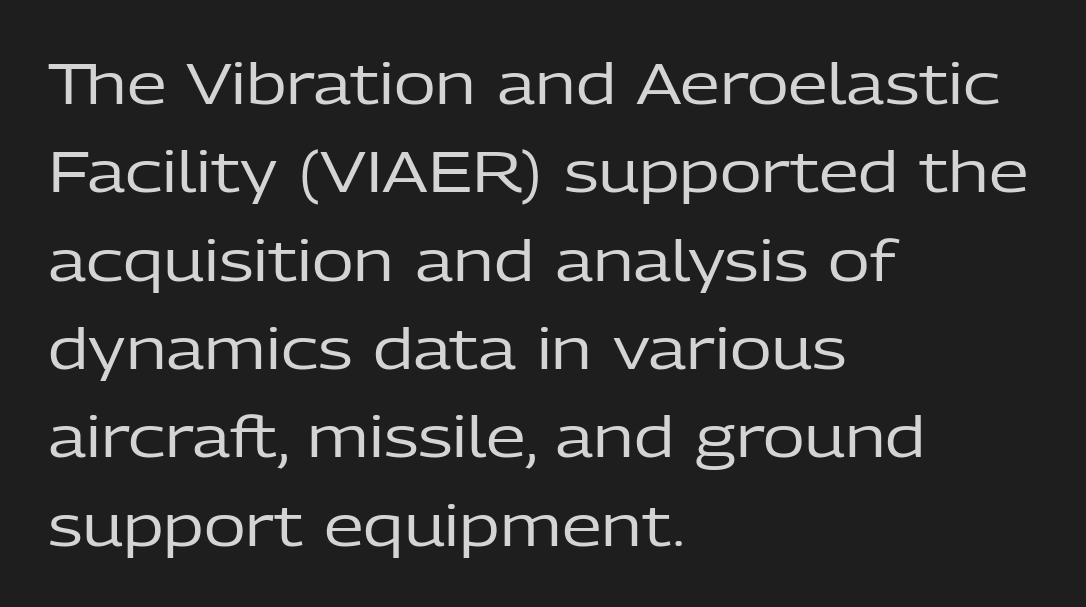
These lines are rendered in a variable-pitch font. Compared with typical paragraphs, the rows here are spaced about the same. Nothing heavy about these letters — not bold at all. These lines are composed in type without serifs. Short and long lines alike share a common starting point at left. Rule under the text: the space is simply empty.
